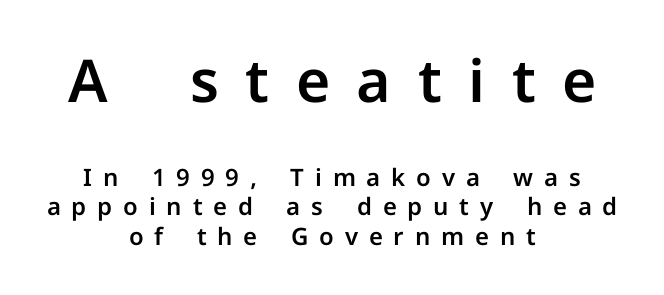
The image shows 59 px sans-serif type, upright; set centered, line spacing 1.22x, unusually wide letter spacing (+0.45 em), not underlined; the first (top) block is 2.46x larger; low stroke contrast and a medium x-height.
